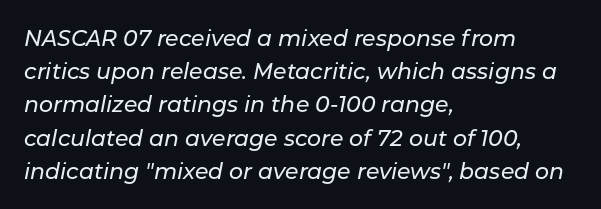
{"italic": "yes", "lean": "right", "slant_degrees": 11, "underline": "no", "align": "left", "line_spacing": "normal", "line_spacing_ratio": 1.51, "letter_spacing": "normal", "letter_spacing_em": 0.0, "glyph_px": 22}
